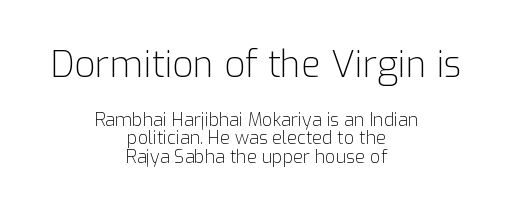
The image shows 36 px light sans-serif type, upright; set centered, tight line spacing (1.05x), normal letter spacing, not underlined; the first (top) block is 2.0x larger; low stroke contrast and a medium x-height.
